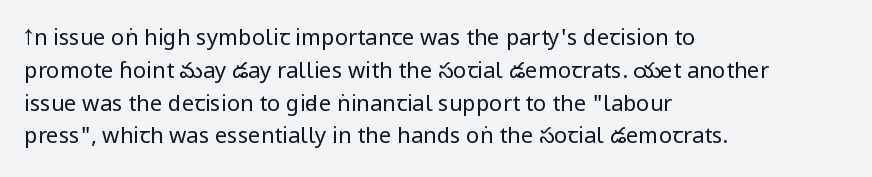
Q: Is the text bold? A: No.
Q: Is the text italic (slanted)? A: No, it is upright.
Q: Is the text underlined? A: No.
Q: How is the paragraph aligned? A: Left-aligned.
Q: Is the spacing between letters normal or unusually wide? A: Normal.
Q: Is the spacing between lines tight, normal or loose? A: Normal.
